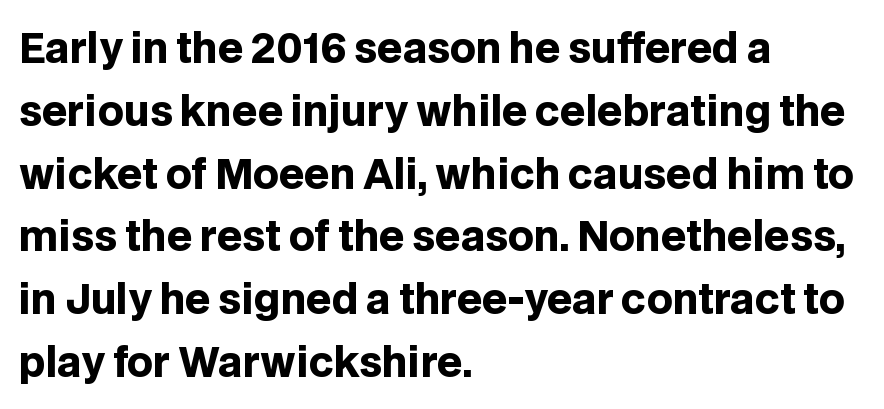
Glance below the letters and you will spot only blank space. Character widths vary here, with narrow letters taking less room than wide ones. The letters stand upright; this is a roman face. To sum up the face: it is a sans, with no serifs. This block has exactly the height ordinary leading produces. Between one letter and the next there's only the usual sliver of space.
